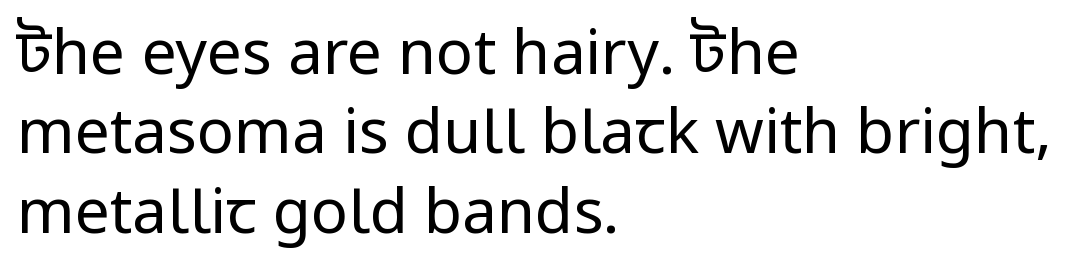
Descenders are the only things crossing below the line. Interline gaps are of average width in this sample. Horizontal alignment here is leftward, the default for most running prose. A typesetter would mark this as roman, not italic.
